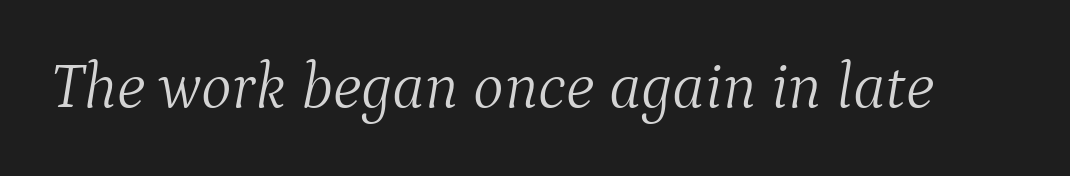
The image shows 65 px light serif type, italic (leaning right); set normal letter spacing, not underlined; medium stroke contrast and a medium x-height.
